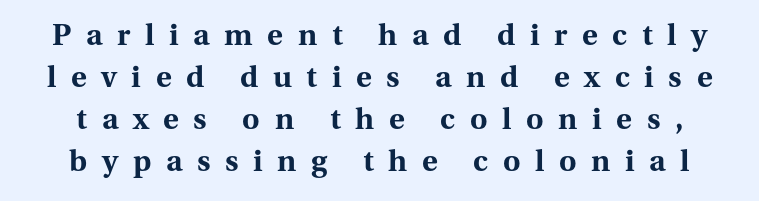
{"serif": "yes", "italic": "no", "bold": "yes", "weight": "bold", "width": "normal", "stroke_contrast": "medium", "x_height": "medium", "monospaced": "no", "underline": "no", "line_spacing": "normal", "line_spacing_ratio": 1.4, "letter_spacing": "wide", "letter_spacing_em": 0.49, "glyph_px": 30}
